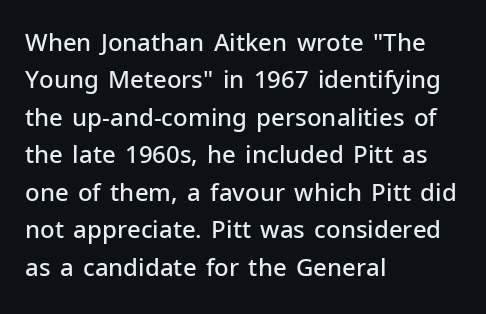
Q: Is the text bold? A: Semi-bold.
Q: Is the text italic (slanted)? A: No, it is upright.
Q: Is the text underlined? A: No.
Q: How is the paragraph aligned? A: Left-aligned.
Q: Is the spacing between letters normal or unusually wide? A: Normal.
Q: Is the spacing between lines tight, normal or loose? A: Normal.
